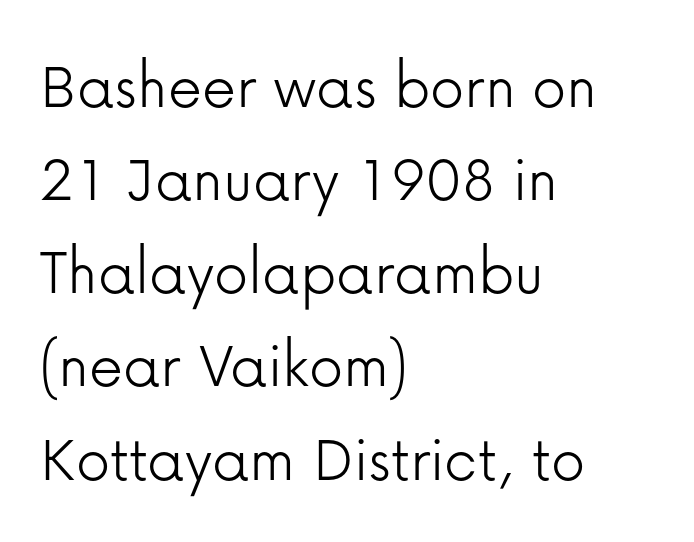
These glyphs show unthickened strokes, regular width or finer. The type sits square on the baseline with zero lean. This sample uses a sans-serif face. The words here are not underlined.
